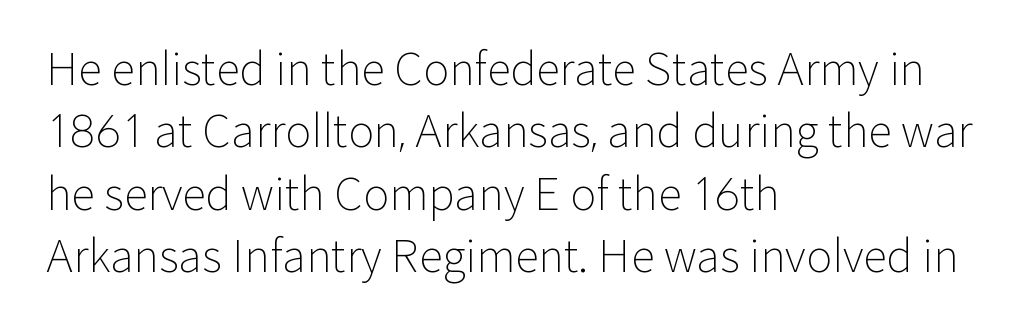
The space beneath each line is pristine and unruled. The axis of the letterforms is exactly vertical. Nope, no serifs anywhere on these letters. No letter is thick-stroked: the sample isn't bold. Spacing verdict: proportional, widths tailored to each character. The lines are quadded left.
